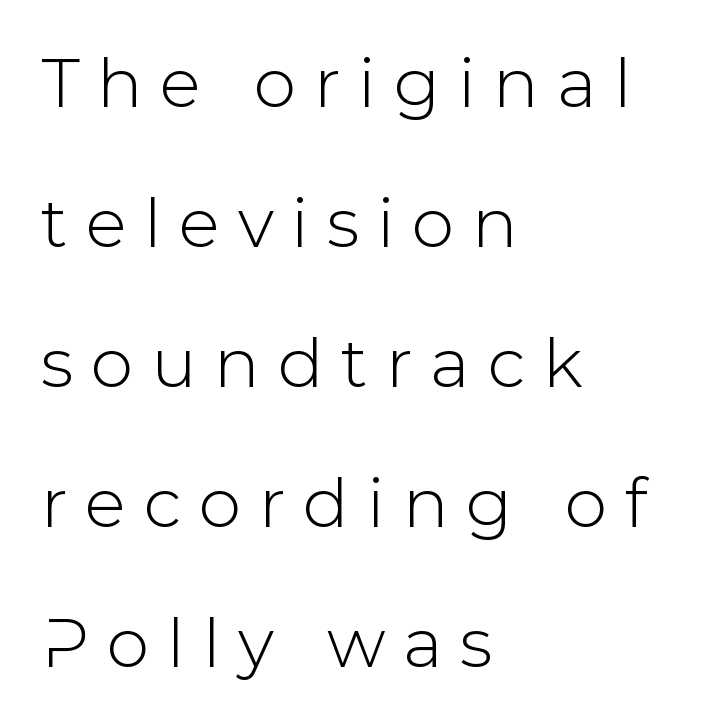
The image shows 68 px sans-serif type, upright; set left-aligned, loose line spacing (2.06x), unusually wide letter spacing (+0.26 em), not underlined; low stroke contrast and a medium x-height.
